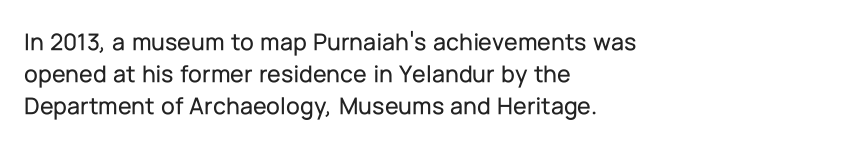
Summary of vertical rhythm: regular, with standard interline spacing. The string is rendered with underlining switched off. This rendering uses left alignment, leaving the right contour irregular. The lettering stays uniformly vertical, giving the passage a roman look. The horizontal fit of the characters is conventional and even.
